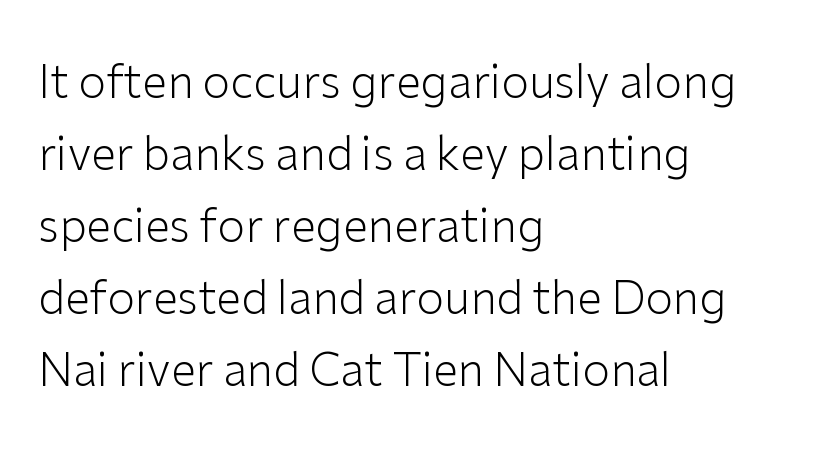
Q: Is the text bold? A: No.
Q: Is the text italic (slanted)? A: No, it is upright.
Q: Is the typeface a serif or a sans-serif typeface? A: Sans-serif.
Q: Is the text underlined? A: No.
Q: How is the paragraph aligned? A: Left-aligned.
Q: Is the spacing between letters normal or unusually wide? A: Normal.
Q: Is the spacing between lines tight, normal or loose? A: Normal.
Q: Width (condensed, normal, or wide)? A: Normal.
Q: Stroke contrast? A: Low.
Q: x-height? A: Medium.
Q: Monospaced? A: No.
